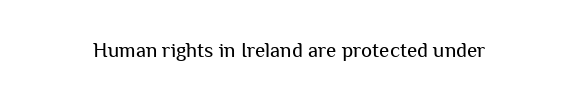
The image shows 21 px text type, upright; set normal letter spacing, not underlined.
